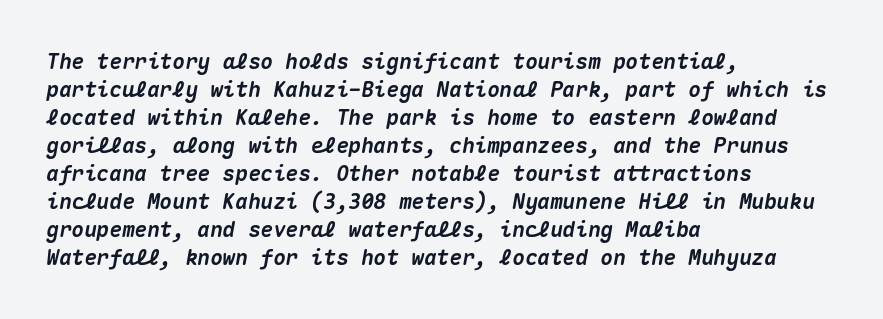
The image shows 21 px bold type, italic (leaning right); set left-aligned, normal line spacing (1.33x), normal letter spacing, not underlined.
